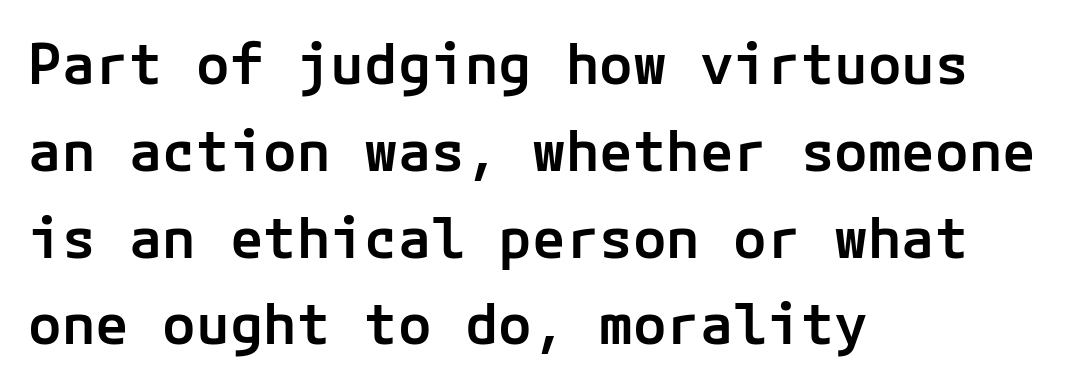
Q: Is the text bold? A: Semi-bold.
Q: Is the text italic (slanted)? A: No, it is upright.
Q: Is the typeface a serif or a sans-serif typeface? A: Sans-serif.
Q: Is the text underlined? A: No.
Q: How is the paragraph aligned? A: Left-aligned.
Q: Is the spacing between letters normal or unusually wide? A: Normal.
Q: Is the spacing between lines tight, normal or loose? A: Normal.
Q: Width (condensed, normal, or wide)? A: Normal.
Q: Stroke contrast? A: Low.
Q: x-height? A: Medium.
